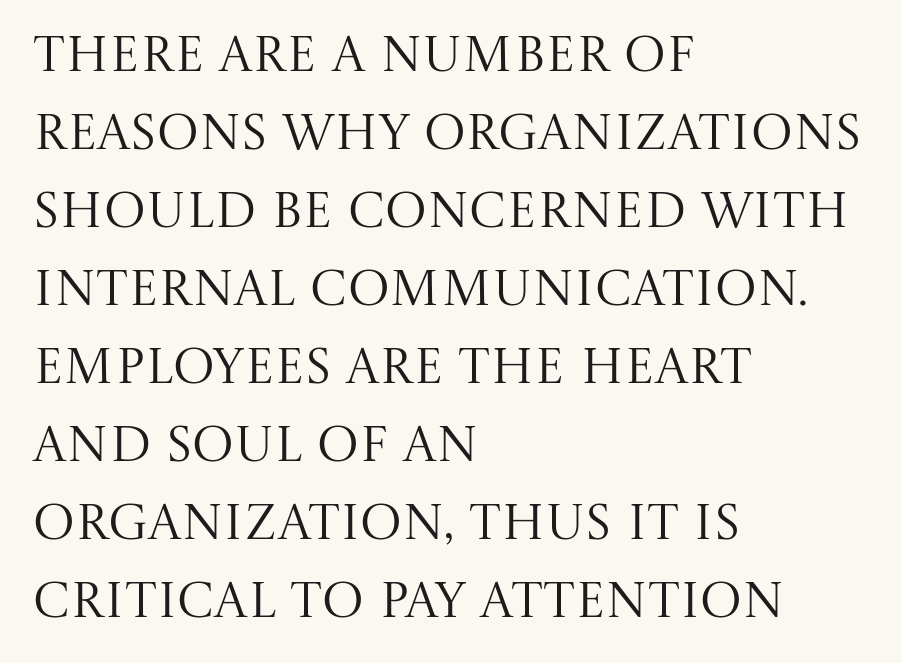
The compositor pushed each line to the left boundary. The rows are spaced the way most documents space them. Notice how the stems are strictly vertical — no italics here. The rendering shows small feet on the letterforms — a serif design. The font sits on the lighter half of the weight spectrum, regular included.
